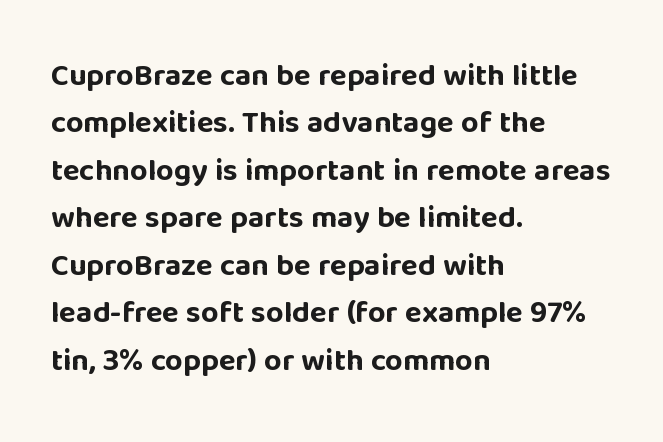
The image shows 31 px bold sans-serif type, upright; set left-aligned, normal line spacing (1.53x), normal letter spacing, not underlined; low stroke contrast and a large x-height.
